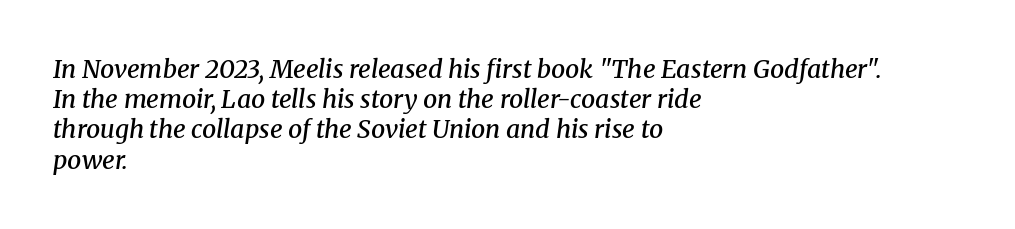
The image shows 25 px text type, italic (leaning right); set left-aligned, line spacing 1.21x, normal letter spacing, not underlined.
